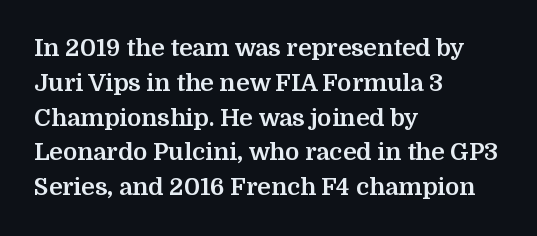
{"italic": "no", "bold": "yes", "underline": "no", "align": "left", "line_spacing": "normal", "line_spacing_ratio": 1.45, "letter_spacing": "normal", "letter_spacing_em": 0.0, "glyph_px": 24}
